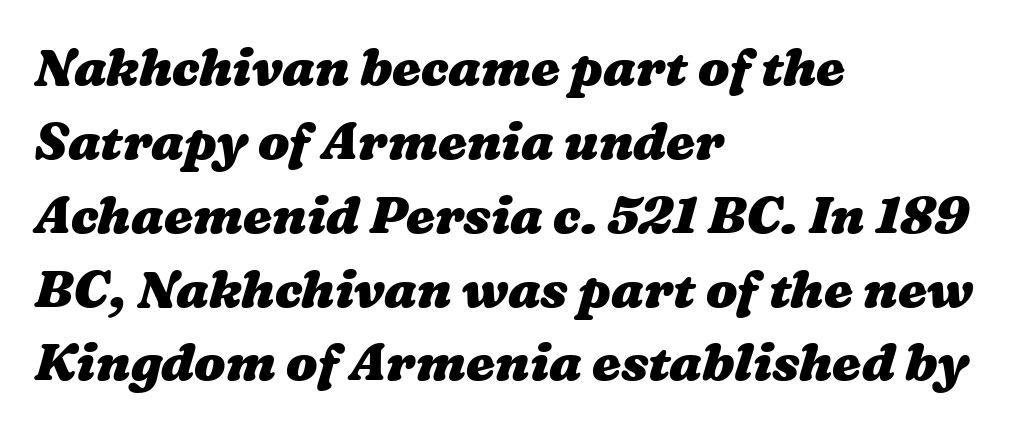
The image shows 52 px heavy, wide type; set left-aligned, normal line spacing (1.42x), normal letter spacing, not underlined; medium stroke contrast and a medium x-height.
